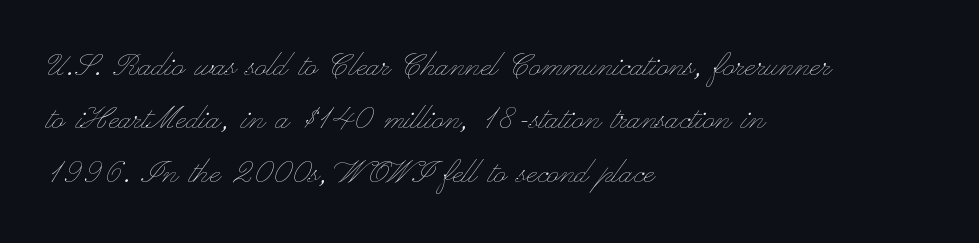
Q: Is the text bold? A: No.
Q: Is the text italic (slanted)? A: Yes.
Q: Is the text underlined? A: No.
Q: How is the paragraph aligned? A: Left-aligned.
Q: Is the spacing between letters normal or unusually wide? A: Normal.
Q: Is the spacing between lines tight, normal or loose? A: Normal.
Q: Width (condensed, normal, or wide)? A: Wide.
Q: Stroke contrast? A: Low.
Q: x-height? A: Small.
Q: Monospaced? A: No.
